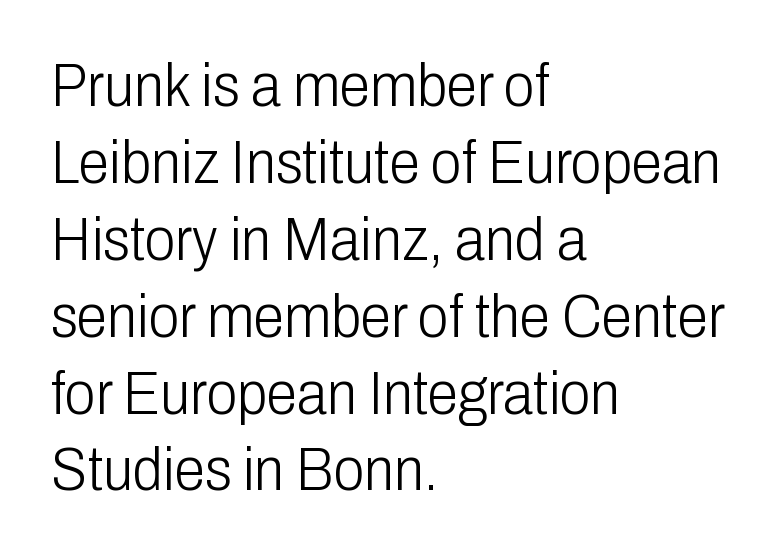
The image shows 62 px light, condensed sans-serif type, upright; set left-aligned, line spacing 1.24x, normal letter spacing, not underlined; low stroke contrast and a medium x-height.
